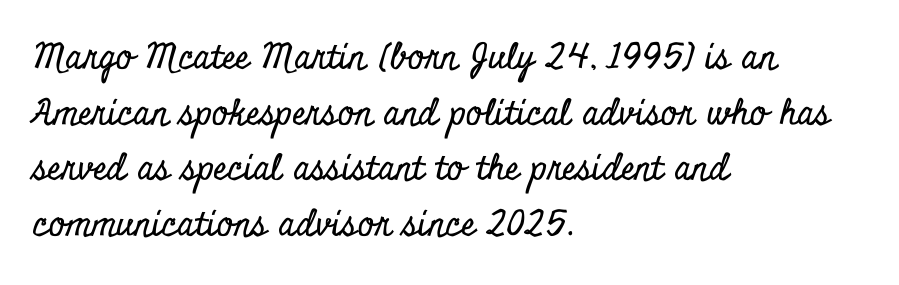
The gap between lines stays unmarked. Words appear dense and cohesive because spacing is normal. This rendering uses left alignment, leaving the right contour irregular. These lines are composed in type with serifs.
